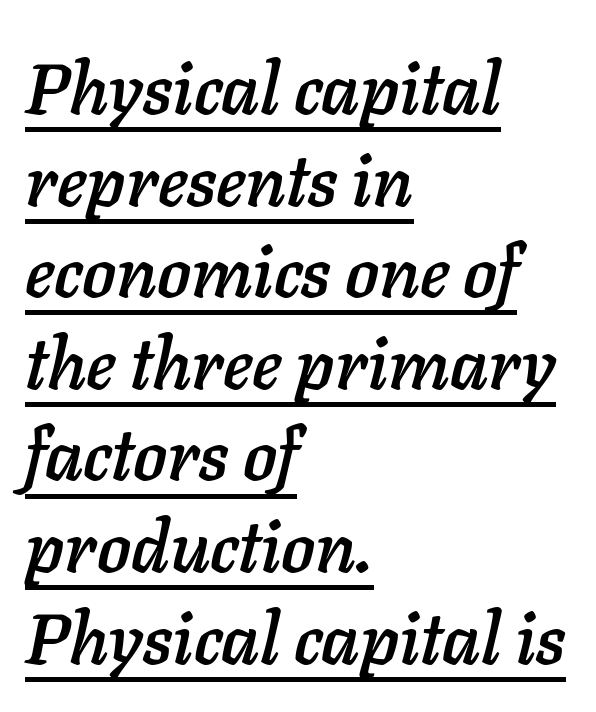
One glance says typical: line gaps are just what's usual. The compositor pushed each line to the left boundary. Slanted lettering throughout. Standard letterfit; no display-style spreading of the glyphs. A typesetter would call this proportional, since set widths differ per character. Has an underline been added? It has.
